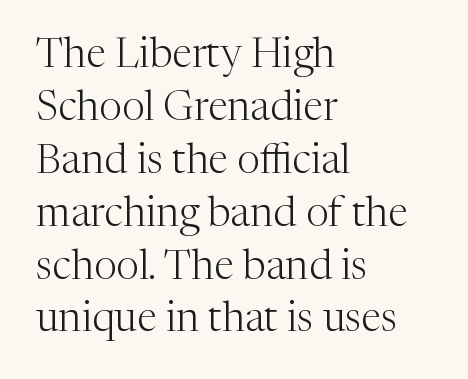
The paragraph shown leans on its left margin. Summary of vertical rhythm: regular, with standard interline spacing. The letters sit at their default tracking, neither squeezed nor spread. The letters stand straight up with perfectly vertical stems. Stroke thickness stays within the range of a standard reading face or lighter. Does the type have serifs? Yes, each stem ends in a small foot.
